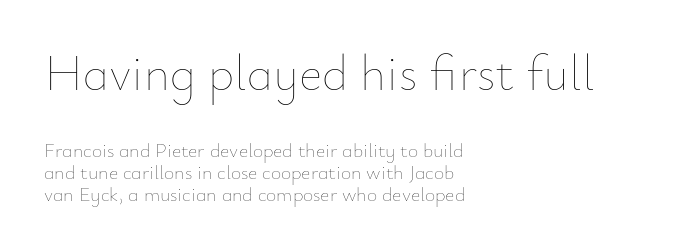
The image shows 50 px thin type, upright; set left-aligned, tight line spacing (1.09x), normal letter spacing, not underlined; the first (top) block is 2.5x larger; low stroke contrast and a small x-height.
